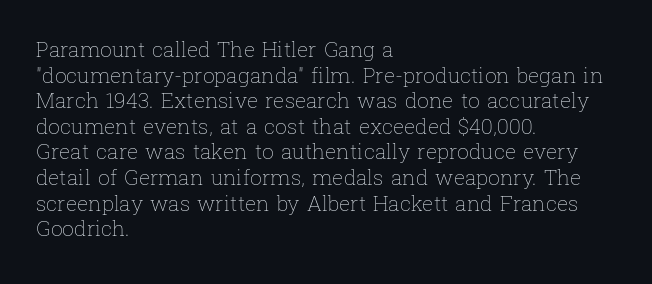
Q: Is the text bold? A: No.
Q: Is the text italic (slanted)? A: No, it is upright.
Q: Is the text underlined? A: No.
Q: How is the paragraph aligned? A: Left-aligned.
Q: Is the spacing between letters normal or unusually wide? A: Normal.
